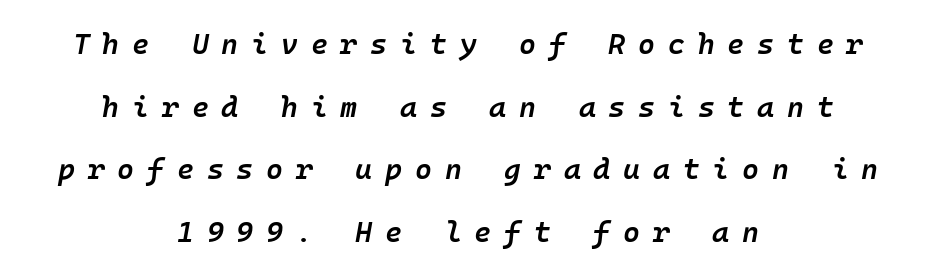
{"italic": "yes", "lean": "right", "slant_degrees": 10, "bold": "semi", "weight": "semibold", "width": "normal", "stroke_contrast": "low", "x_height": "medium", "underline": "no", "align": "center", "line_spacing": "loose", "line_spacing_ratio": 2.16, "letter_spacing": "wide", "letter_spacing_em": 0.44, "glyph_px": 29}
